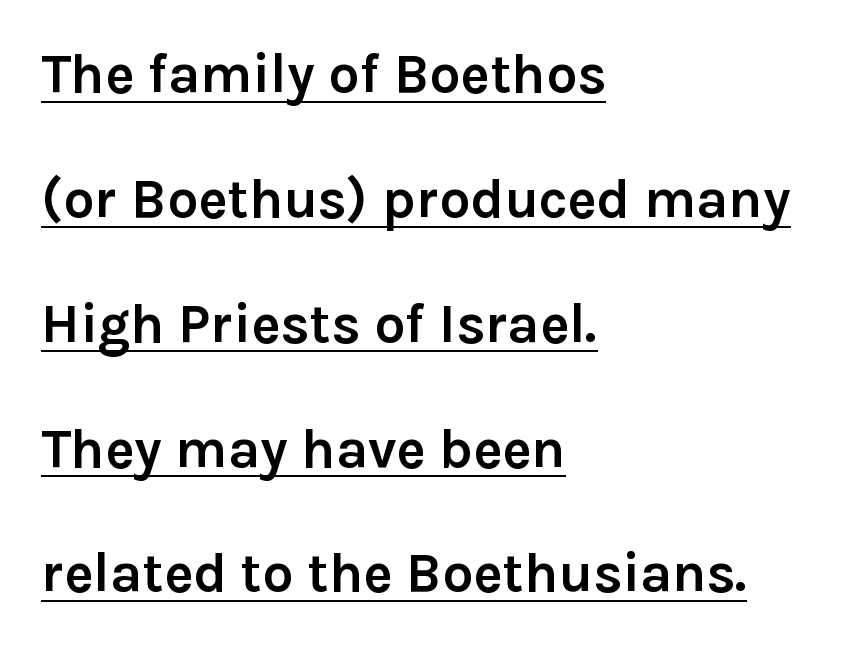
The typesetter has applied underlining to the passage shown. Think of a printed novel: that variable character pitch is what you see here. Observe the ordinary spacing: letters are neighbours, not strangers. Does the copy run flush right? No — it runs flush left.
